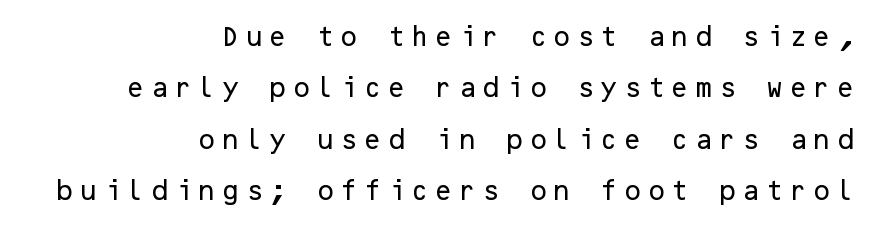
The image shows 22 px text type, upright; set right-aligned, loose line spacing (2.33x), unusually wide letter spacing (+0.21 em), not underlined.
